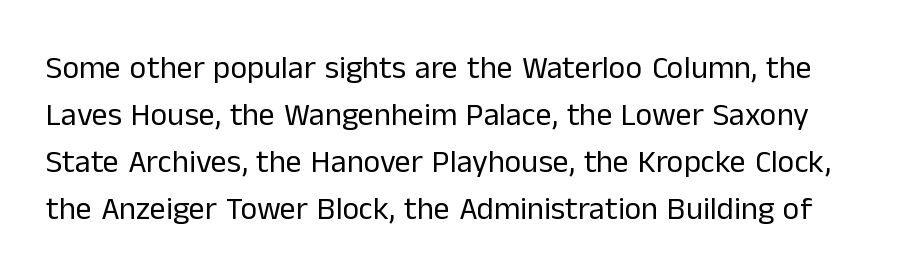
The image shows 32 px regular-weight sans-serif type, upright; set normal line spacing (1.47x), normal letter spacing, not underlined; low stroke contrast and a medium x-height.
